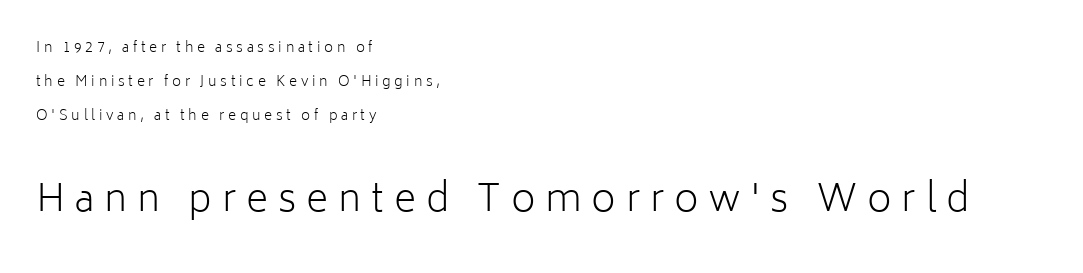
Q: Is the text bold? A: No.
Q: Is the text italic (slanted)? A: No, it is upright.
Q: Is the typeface a serif or a sans-serif typeface? A: Sans-serif.
Q: Is the text underlined? A: No.
Q: How is the paragraph aligned? A: Left-aligned.
Q: Is the spacing between letters normal or unusually wide? A: Unusually wide.
Q: Is the spacing between lines tight, normal or loose? A: Loose.
Q: Which block of text is set in a larger size, the first (top) or the second (bottom)? A: The second (bottom) one.
Q: Width (condensed, normal, or wide)? A: Normal.
Q: Stroke contrast? A: Low.
Q: x-height? A: Medium.
Q: Monospaced? A: No.
